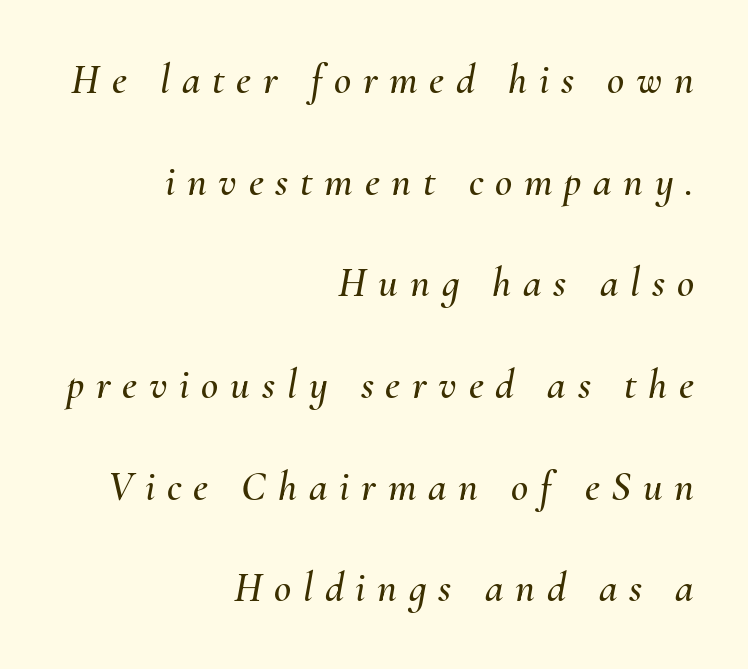
Rule under the text: the space is simply empty. Students, note that the glyphs here are deliberately spaced far apart. Spacing verdict: proportional, widths tailored to each character. Rows of type keep a wide berth in the vertical direction.
